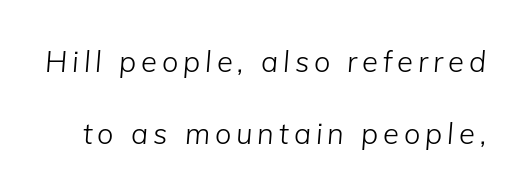
{"italic": "yes", "lean": "right", "slant_degrees": 5, "bold": "no", "weight": "light", "width": "normal", "stroke_contrast": "low", "x_height": "medium", "monospaced": "no", "underline": "no", "line_spacing": "loose", "line_spacing_ratio": 2.48, "glyph_px": 29}
